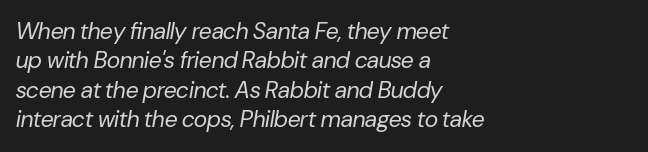
{"italic": "yes", "lean": "right", "slant_degrees": 10, "bold": "no", "underline": "no", "align": "left", "line_spacing": "normal", "line_spacing_ratio": 1.28, "letter_spacing": "normal", "letter_spacing_em": 0.0, "glyph_px": 23}
